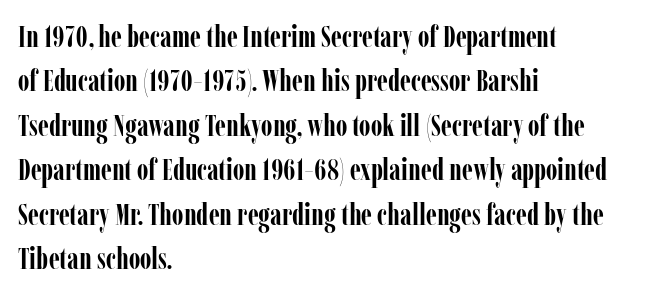
{"serif": "yes", "italic": "no", "bold": "yes", "weight": "semibold", "width": "condensed", "stroke_contrast": "low", "x_height": "medium", "monospaced": "no", "underline": "no", "align": "left", "line_spacing": "normal", "line_spacing_ratio": 1.48, "letter_spacing": "normal", "letter_spacing_em": 0.0, "glyph_px": 30}
